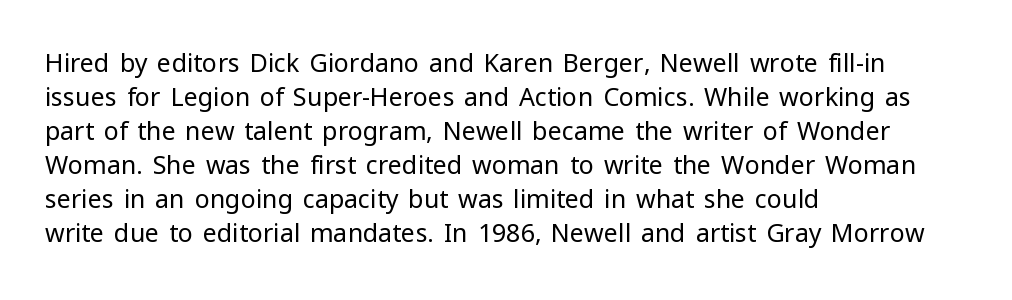
A normal amount of white space separates one row of letters from the next. Honestly, the letter spacing is just normal — you wouldn't notice it. The font's upright variant was chosen for this text. Is this a heavy cut? Hardly; it is regular or lighter. Caption: multi-line text, flush left, ragged right.
